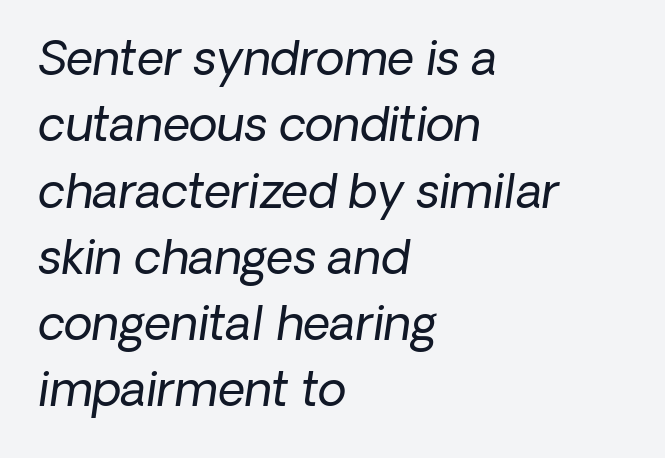
These lines are rendered in a variable-pitch font. Regular leading. This rendering features lettering with no underline. The weight tops out at a normal text grade.
